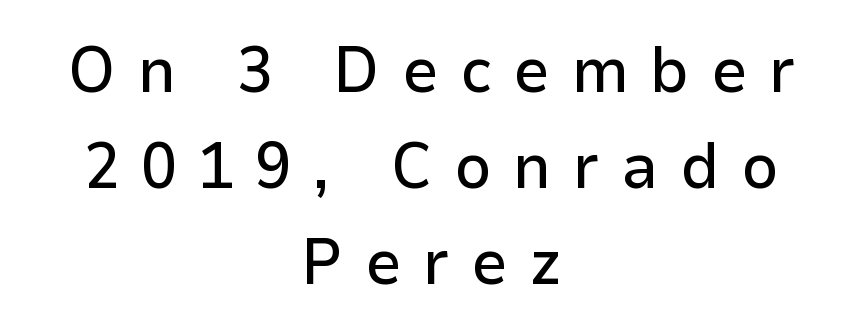
Q: Is the text italic (slanted)? A: No, it is upright.
Q: Is the typeface a serif or a sans-serif typeface? A: Sans-serif.
Q: Is the text underlined? A: No.
Q: How is the paragraph aligned? A: Centered.
Q: Is the spacing between letters normal or unusually wide? A: Unusually wide.
Q: Is the spacing between lines tight, normal or loose? A: Normal.
Q: Width (condensed, normal, or wide)? A: Normal.
Q: Stroke contrast? A: Low.
Q: x-height? A: Medium.
Q: Monospaced? A: No.
